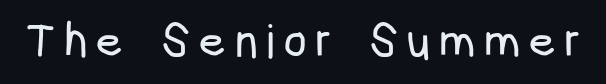
Q: Is the text italic (slanted)? A: No, it is upright.
Q: Is the typeface a serif or a sans-serif typeface? A: Sans-serif.
Q: Is the text underlined? A: No.
Q: Width (condensed, normal, or wide)? A: Condensed.
Q: Stroke contrast? A: Low.
Q: x-height? A: Large.
Q: Monospaced? A: No.
